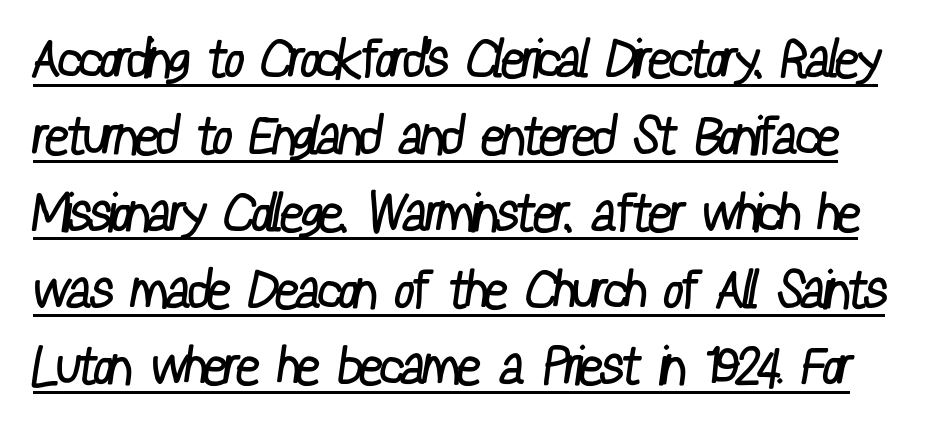
The image shows 53 px regular-weight, condensed sans-serif type; set normal line spacing (1.45x), normal letter spacing, underlined; low stroke contrast and a medium x-height.
